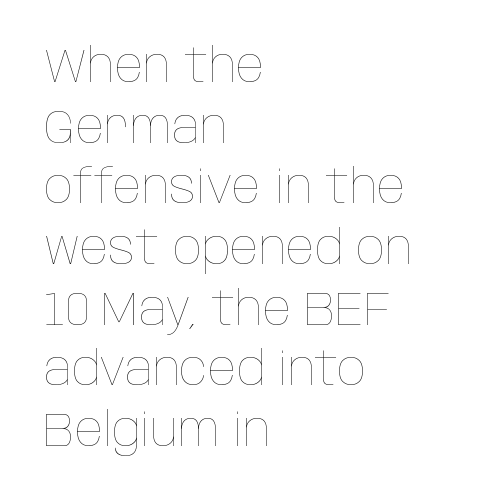
The image shows 47 px thin, condensed type, upright; set left-aligned, normal line spacing (1.29x), normal letter spacing, not underlined; low stroke contrast and a large x-height.
